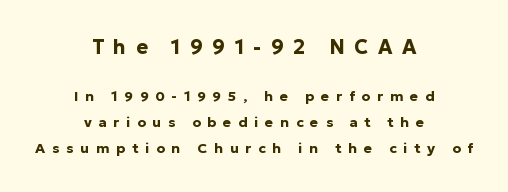
{"italic": "no", "bold": "yes", "underline": "no", "align": "center", "line_spacing_ratio": 1.86, "letter_spacing": "wide", "letter_spacing_em": 0.48, "larger_block": "first", "size_ratio": 1.43, "glyph_px": 20}
